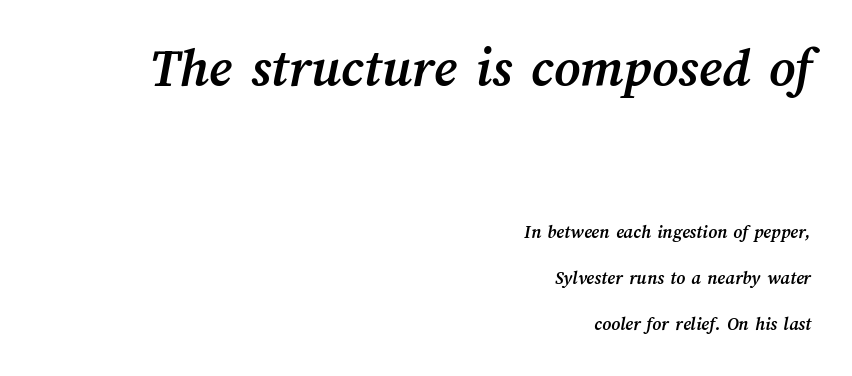
{"bold": "yes", "weight": "semibold", "width": "normal", "stroke_contrast": "medium", "x_height": "medium", "monospaced": "no", "underline": "no", "align": "right", "line_spacing": "loose", "line_spacing_ratio": 2.43, "letter_spacing": "normal", "letter_spacing_em": 0.0, "larger_block": "first", "size_ratio": 2.95, "glyph_px": 56}
